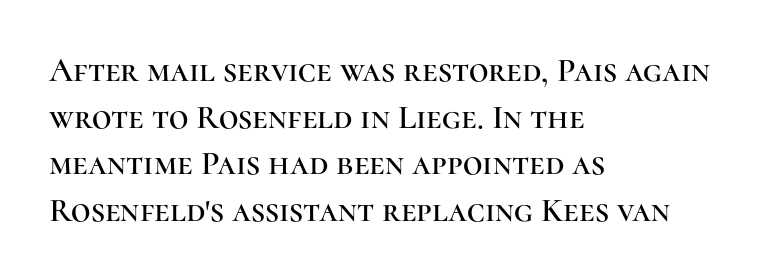
{"serif": "yes", "italic": "no", "width": "normal", "stroke_contrast": "high", "x_height": "medium", "monospaced": "no", "underline": "no", "align": "left", "line_spacing": "normal", "line_spacing_ratio": 1.37, "letter_spacing": "normal", "letter_spacing_em": 0.0, "glyph_px": 34}
